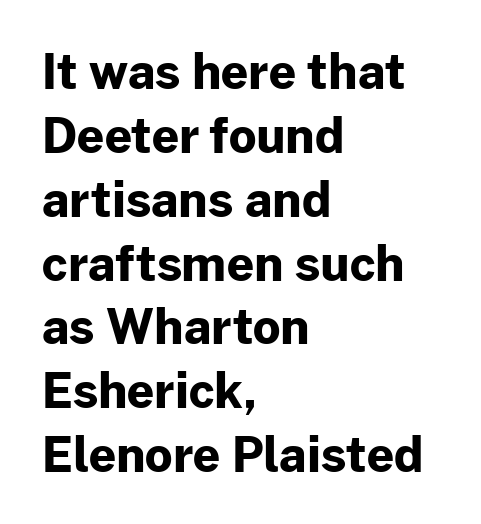
The image shows 48 px bold sans-serif type, upright; set left-aligned, normal line spacing (1.33x), normal letter spacing, not underlined; low stroke contrast and a medium x-height.
